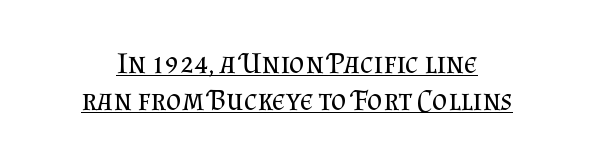
Honestly, the letter spacing is just normal — you wouldn't notice it. Spacing verdict: proportional, widths tailored to each character. The passage shown is underscored from start to finish. Letters have the restrained weight of plain body copy at most. Are there feet on the stems? There are — it's a serif.
